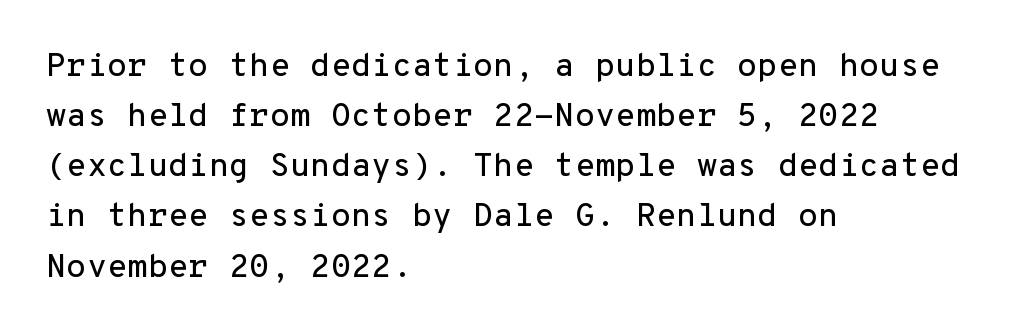
The image shows 33 px sans-serif type, upright, monospaced; set left-aligned, normal line spacing (1.52x), normal letter spacing, not underlined; low stroke contrast and a medium x-height.
